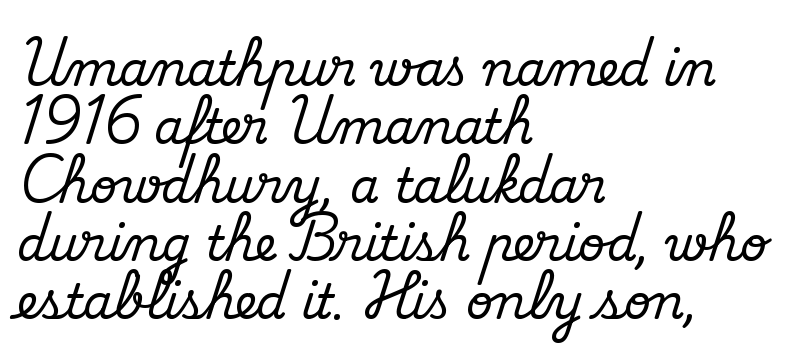
Q: Is the text italic (slanted)? A: Yes.
Q: Is the typeface a serif or a sans-serif typeface? A: Serif.
Q: Is the text underlined? A: No.
Q: How is the paragraph aligned? A: Left-aligned.
Q: Is the spacing between letters normal or unusually wide? A: Normal.
Q: Width (condensed, normal, or wide)? A: Normal.
Q: Stroke contrast? A: Medium.
Q: x-height? A: Small.
Q: Monospaced? A: No.
